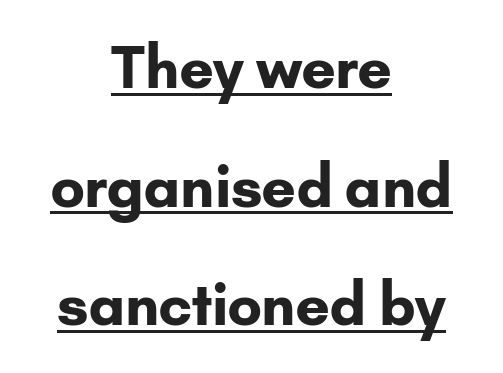
Plenty of ink on the page — the face is bold. Honestly, the underline is the first thing you notice here. Layout note: lines centered. Is this a fixed-width face? No — the glyphs have proportional, varying widths. Vertically, the passage feels expansive, rows floating well apart. Rendered with straight, roman letterforms.
